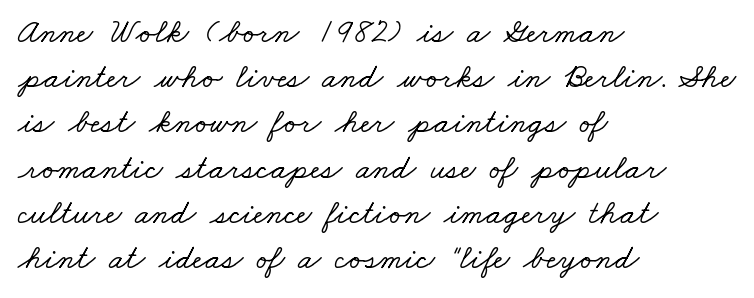
Spacing between characters is what you'd get straight out of the box. To sum up the face: it has serifs. Descenders hang freely into open space. Is this a fixed-width face? No — the glyphs have proportional, varying widths. Each new line begins a customary step beneath the previous one. Alignment: flush left.
